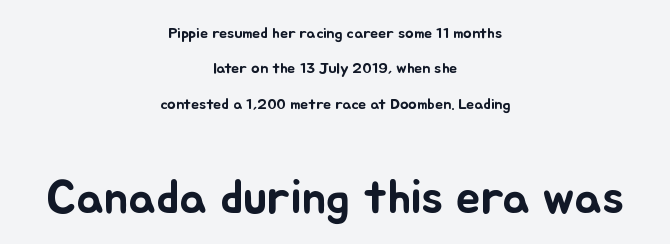
The image shows 49 px text type, upright; set centered, loose line spacing (2.21x), normal letter spacing, not underlined; the second (bottom) block is 3.06x larger; low stroke contrast and a small x-height.
